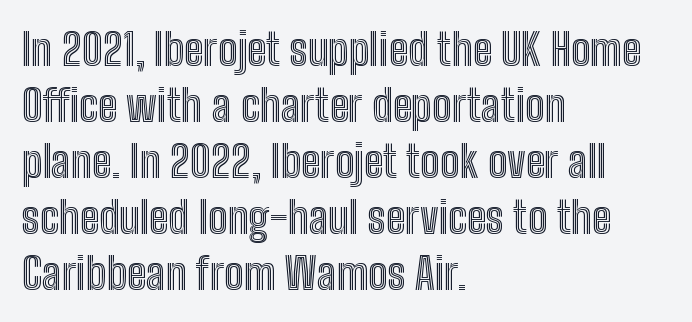
The image shows 44 px condensed type, upright; set left-aligned, normal line spacing (1.27x), normal letter spacing, not underlined; a medium x-height.
